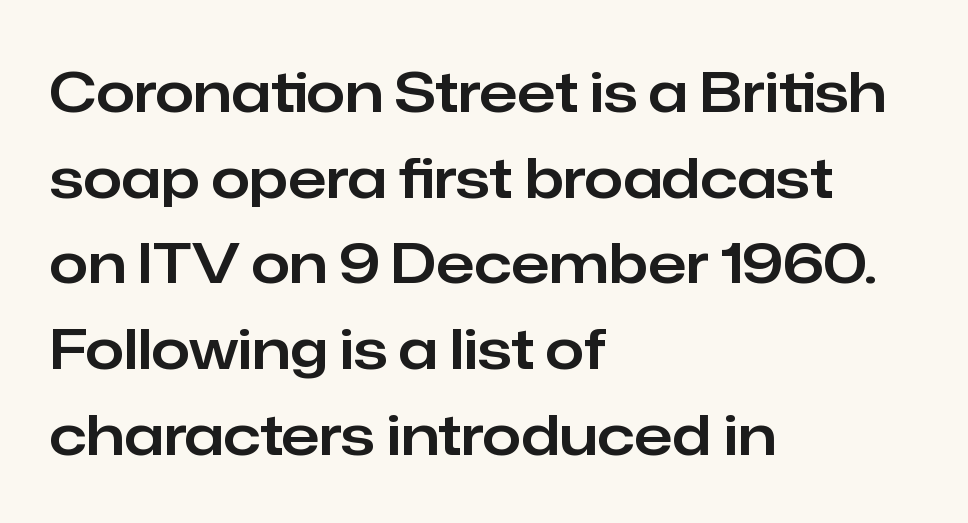
The image shows 56 px sans-serif type, upright; set left-aligned, normal line spacing (1.53x), normal letter spacing, not underlined; low stroke contrast and a medium x-height.
